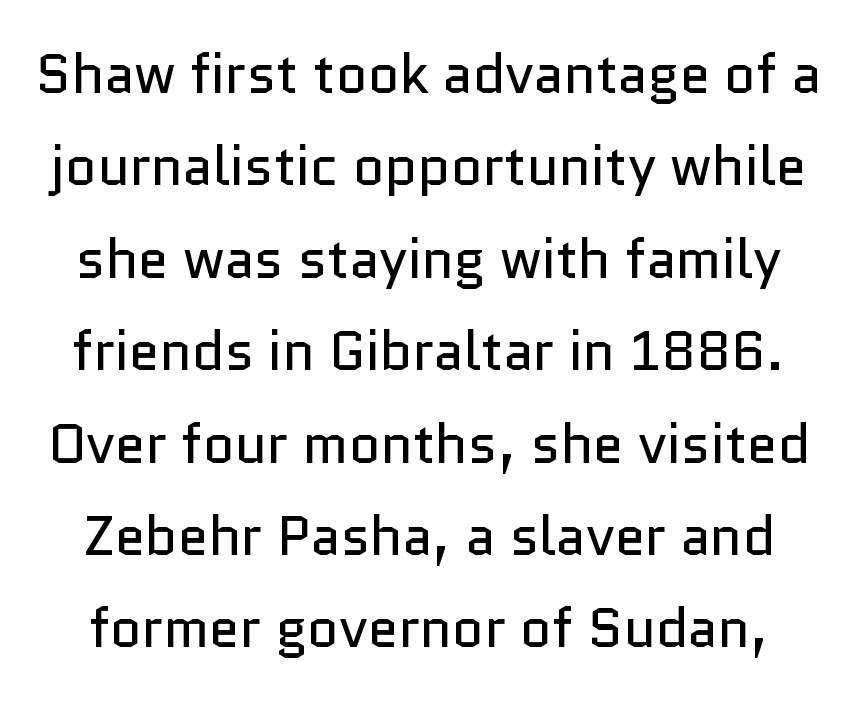
Q: Is the text bold? A: No.
Q: Is the text italic (slanted)? A: No, it is upright.
Q: Is the typeface a serif or a sans-serif typeface? A: Sans-serif.
Q: Is the text underlined? A: No.
Q: Is the spacing between letters normal or unusually wide? A: Normal.
Q: Is the spacing between lines tight, normal or loose? A: Normal.
Q: Width (condensed, normal, or wide)? A: Normal.
Q: Stroke contrast? A: Low.
Q: x-height? A: Medium.
Q: Monospaced? A: No.
